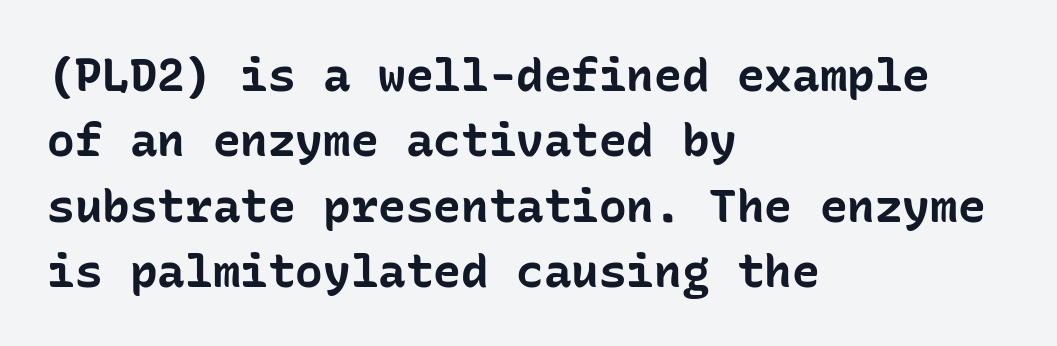
{"serif": "no", "italic": "no", "bold": "yes", "weight": "bold", "width": "normal", "stroke_contrast": "low", "x_height": "medium", "monospaced": "yes", "underline": "no", "align": "left", "line_spacing": "normal", "line_spacing_ratio": 1.42, "letter_spacing": "normal", "letter_spacing_em": 0.0, "glyph_px": 46}
